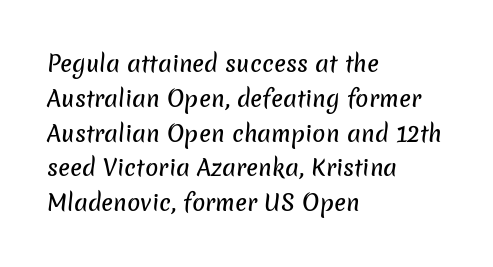
Check under the words: just untouched page. The rendering keeps characters at their native spacing. Successive baselines arrive at the customary interval. The typesetter chose a ragged-right arrangement here.
